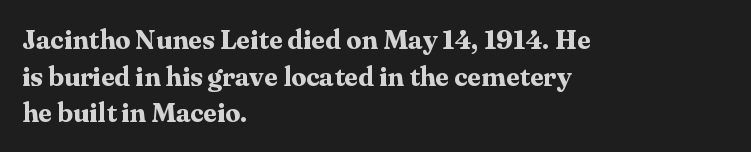
Casual observation: everything's shoved over to the left. Look at the tracking — it's just the regular setting, nothing added. The rendering uses a moderate line-height, typical for paragraphs. Decoration check: the copy has no underline. The face used here has the dense, thick strokes of a bold. The typography opts for an upright posture over an oblique one.
